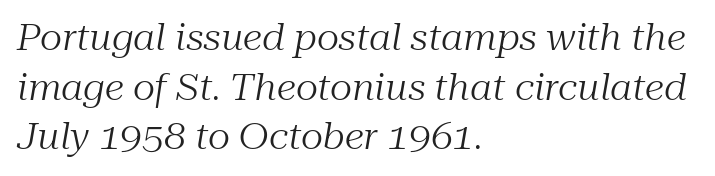
Q: Is the text bold? A: No.
Q: Is the text italic (slanted)? A: Yes, it leans right by about 10 degrees.
Q: Is the typeface a serif or a sans-serif typeface? A: Serif.
Q: Is the text underlined? A: No.
Q: How is the paragraph aligned? A: Left-aligned.
Q: Is the spacing between letters normal or unusually wide? A: Normal.
Q: Is the spacing between lines tight, normal or loose? A: Normal.
Q: Width (condensed, normal, or wide)? A: Normal.
Q: Stroke contrast? A: Medium.
Q: x-height? A: Medium.
Q: Monospaced? A: No.
